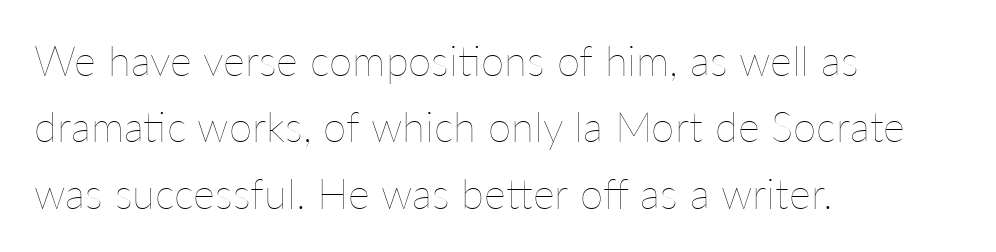
Line starts are locked; line ends wander. Underlining? Definitely not there. Counters stay open thanks to moderate or lighter strokes. Spacing verdict: proportional, widths tailored to each character. The vertical gap from one line to the next is medium. Style check: upright.
